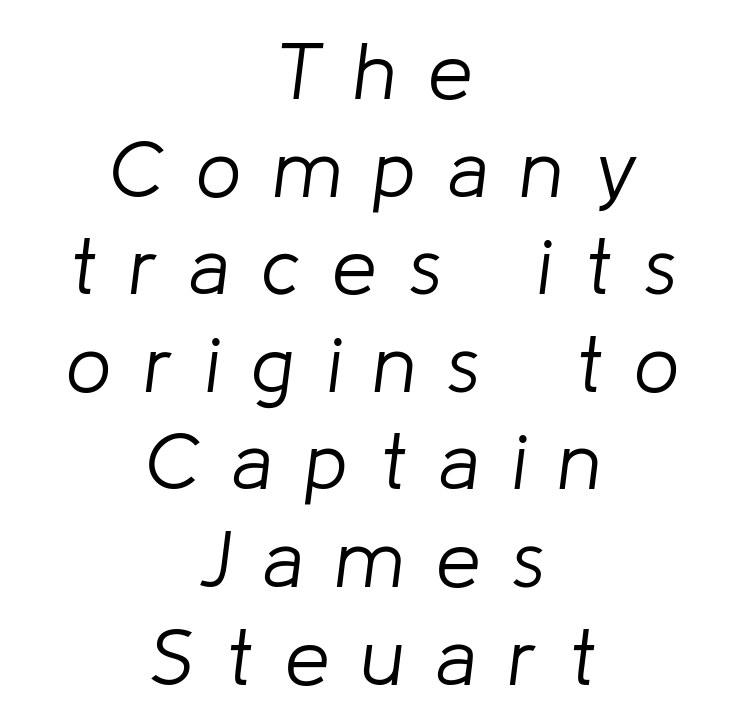
{"italic": "yes", "lean": "right", "slant_degrees": 8, "bold": "no", "weight": "light", "width": "normal", "stroke_contrast": "low", "x_height": "medium", "monospaced": "no", "underline": "no", "align": "center", "line_spacing_ratio": 1.22, "letter_spacing": "wide", "letter_spacing_em": 0.4, "glyph_px": 80}
